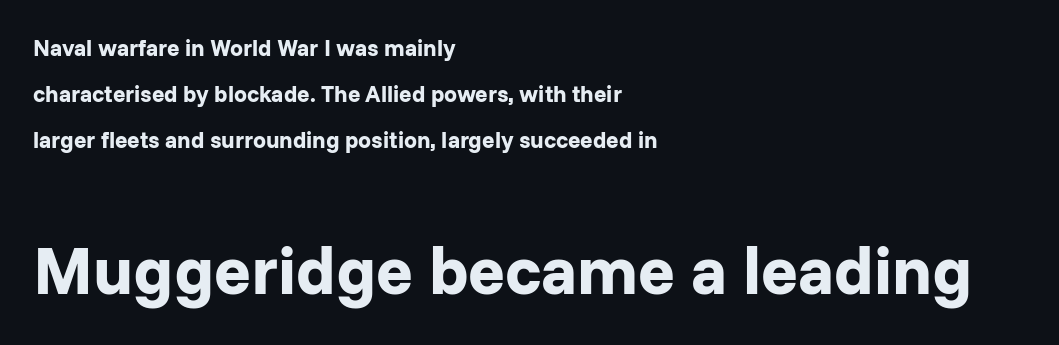
{"serif": "no", "italic": "no", "bold": "yes", "weight": "bold", "width": "normal", "stroke_contrast": "low", "x_height": "medium", "monospaced": "no", "underline": "no", "align": "left", "line_spacing": "loose", "line_spacing_ratio": 2.01, "letter_spacing": "normal", "letter_spacing_em": 0.0, "larger_block": "second", "size_ratio": 2.96, "glyph_px": 68}
